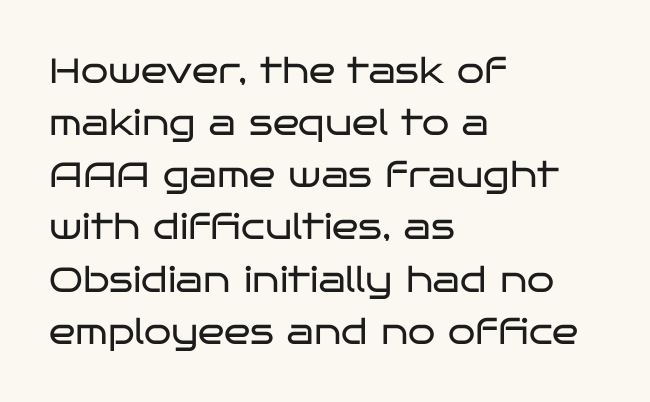
Q: Is the text bold? A: No.
Q: Is the text italic (slanted)? A: No, it is upright.
Q: Is the typeface a serif or a sans-serif typeface? A: Sans-serif.
Q: Is the text underlined? A: No.
Q: How is the paragraph aligned? A: Left-aligned.
Q: Is the spacing between letters normal or unusually wide? A: Normal.
Q: Is the spacing between lines tight, normal or loose? A: Normal.
Q: Width (condensed, normal, or wide)? A: Wide.
Q: Stroke contrast? A: Low.
Q: x-height? A: Large.
Q: Monospaced? A: No.
